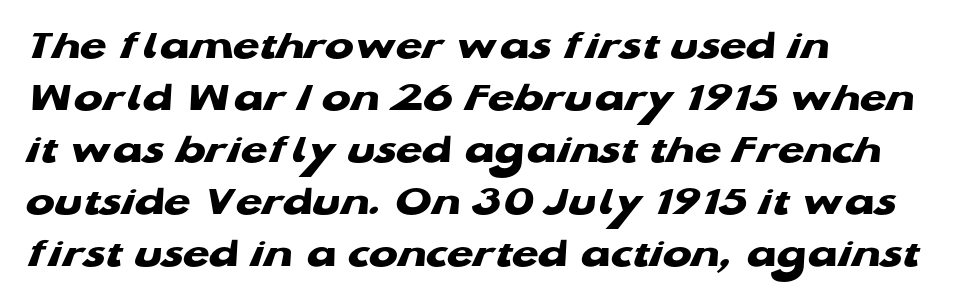
Q: Is the text bold? A: Yes.
Q: Is the typeface a serif or a sans-serif typeface? A: Sans-serif.
Q: Is the text underlined? A: No.
Q: How is the paragraph aligned? A: Left-aligned.
Q: Is the spacing between letters normal or unusually wide? A: Normal.
Q: Width (condensed, normal, or wide)? A: Wide.
Q: Stroke contrast? A: Low.
Q: x-height? A: Medium.
Q: Monospaced? A: No.
